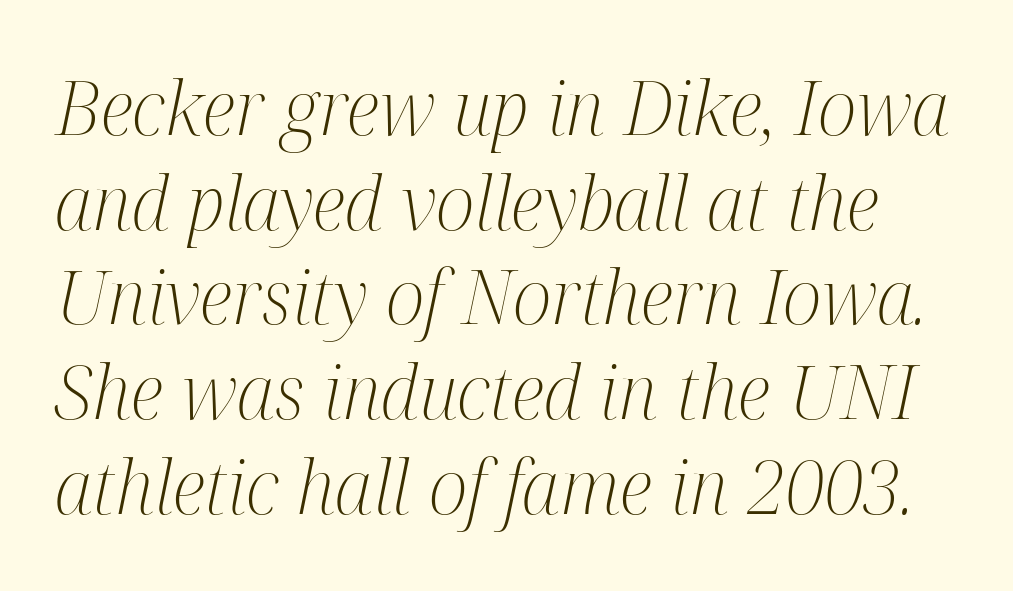
Is the letter spacing exaggerated? No — it looks like the ordinary default. The letters look calm and open, with moderate or lighter stems. In terms of letterform style, serifs are clearly present. The rendering uses a moderate line-height, typical for paragraphs. Plain, unruled lines of type. The rendering applies a slant to the glyphs.
